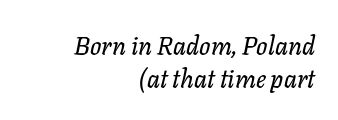
Q: Is the text italic (slanted)? A: Yes, it leans right by about 11 degrees.
Q: Is the text underlined? A: No.
Q: How is the paragraph aligned? A: Right-aligned.
Q: Is the spacing between letters normal or unusually wide? A: Normal.
Q: Is the spacing between lines tight, normal or loose? A: Normal.
